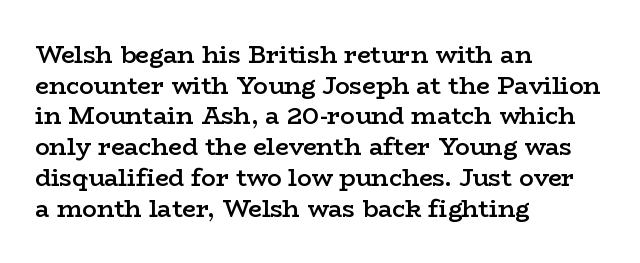
Each word holds together tightly as a unit, with standard inter-letter gaps. Check the space under the baseline: it is left empty. The paragraph has a hard left edge and a soft right edge. Posture: straight, roman, zero tilt. The vertical gap from one line to the next is medium. Notice the strokes are somewhat thickened but not fully heavy: this is a semibold.
